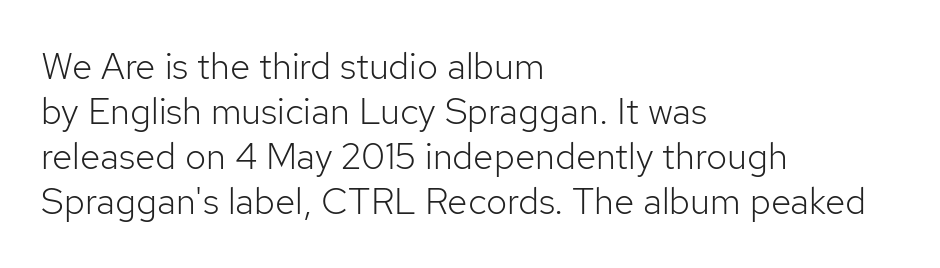
The image shows 37 px light sans-serif type, upright; set left-aligned, line spacing 1.22x, normal letter spacing, not underlined; low stroke contrast and a medium x-height.
